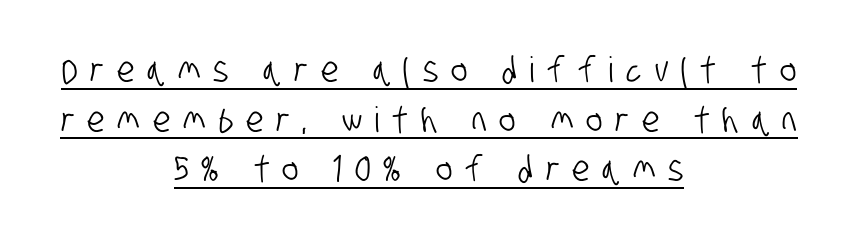
{"serif": "no", "width": "condensed", "stroke_contrast": "low", "x_height": "large", "monospaced": "no", "underline": "yes", "align": "center", "line_spacing": "normal", "line_spacing_ratio": 1.42, "letter_spacing": "wide", "letter_spacing_em": 0.37, "glyph_px": 35}
